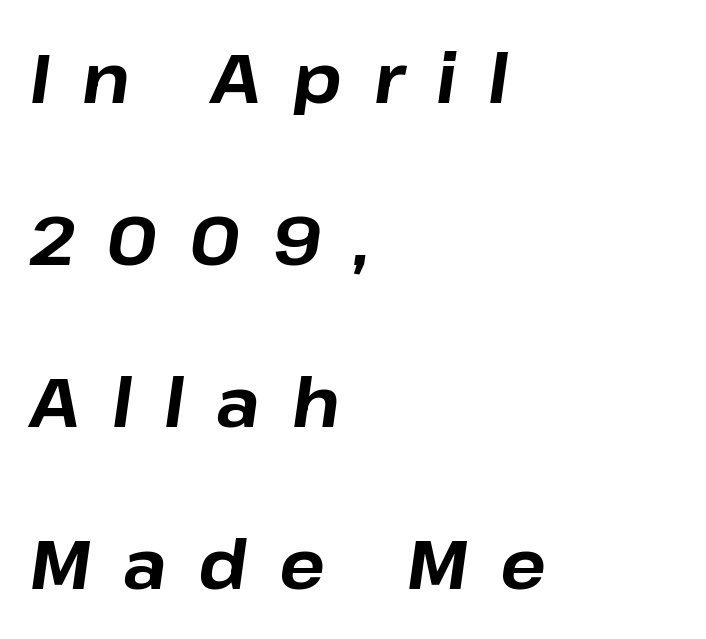
Spacing verdict: proportional, widths tailored to each character. Each line starts at the same left margin while the right side varies. A typesetter would call this leading open, well beyond the default. Descenders hang freely into open space.
